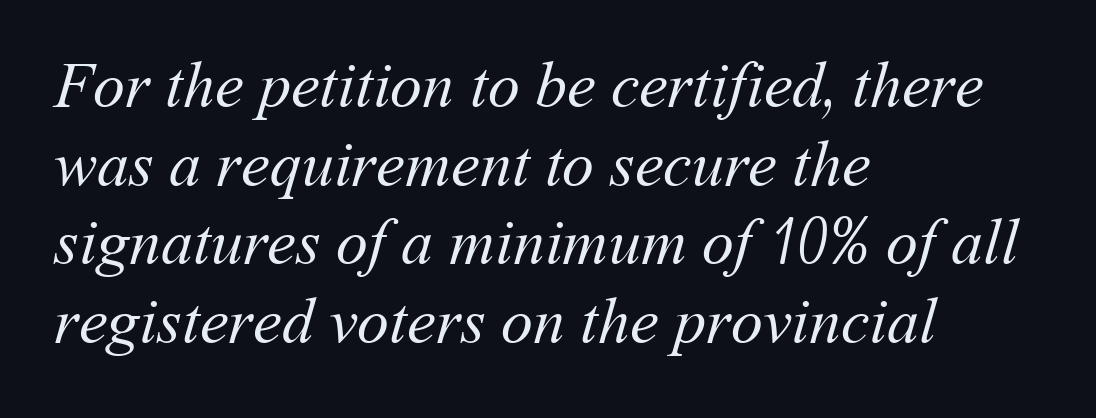
Q: Is the text bold? A: No.
Q: Is the text underlined? A: No.
Q: How is the paragraph aligned? A: Left-aligned.
Q: Is the spacing between letters normal or unusually wide? A: Normal.
Q: Width (condensed, normal, or wide)? A: Normal.
Q: Stroke contrast? A: Medium.
Q: x-height? A: Medium.
Q: Monospaced? A: No.
